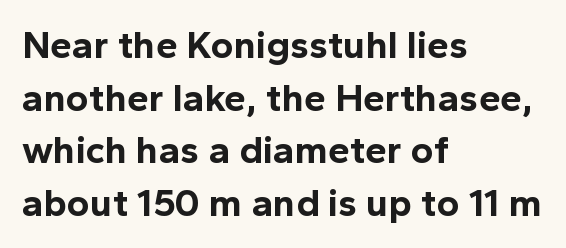
The image shows 39 px bold sans-serif type, upright; set left-aligned, normal line spacing (1.35x), normal letter spacing, not underlined; a medium x-height.
